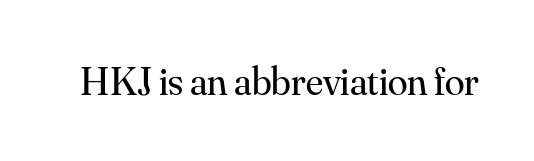
The image shows 40 px regular-weight serif type, upright; set normal letter spacing, not underlined; medium stroke contrast and a small x-height.
